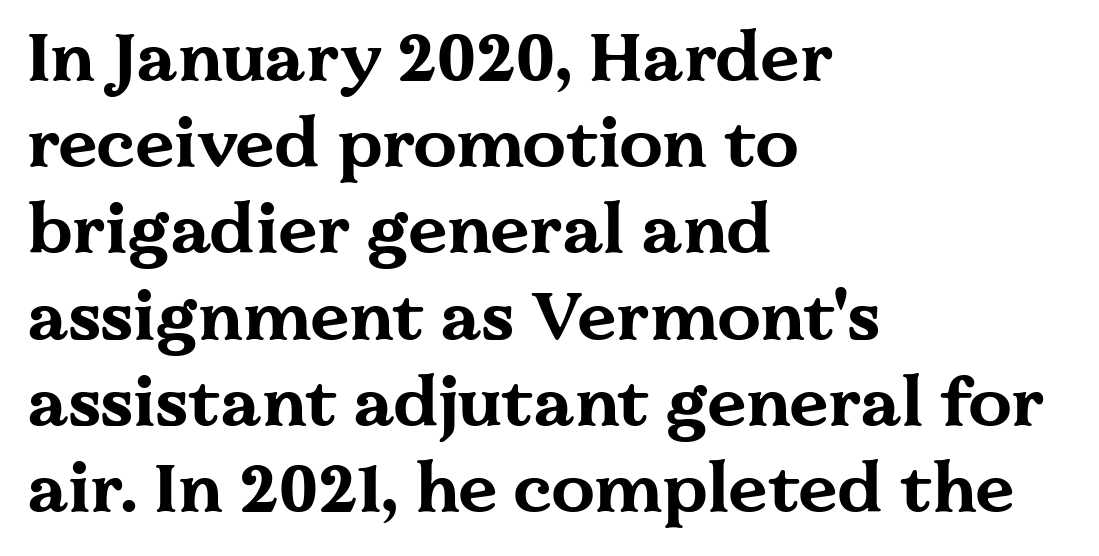
Look at the stroke-to-counter ratio: heavy, a bold. The space between consecutive lines is moderate. Notice how the stems are strictly vertical — no italics here. To sum up the face: it has serifs. This sample has the flowing, uneven cadence of proportional lettering.
